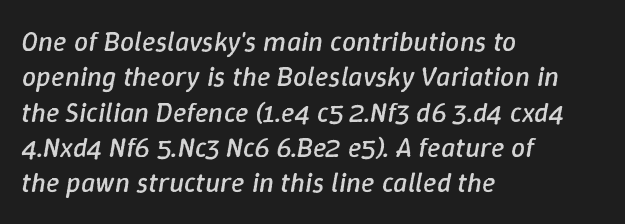
The image shows 28 px regular-weight type, italic (leaning right); set left-aligned, normal line spacing (1.26x), normal letter spacing, not underlined; low stroke contrast and a medium x-height.
